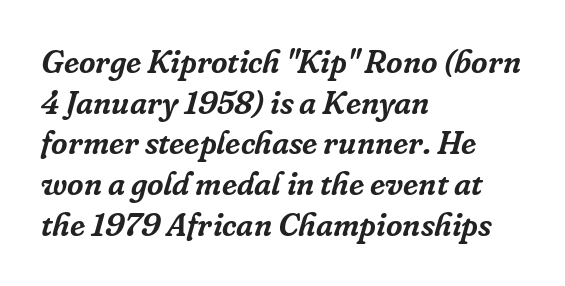
Line starts are locked; line ends wander. Decoration check: the copy has no underline. Classification — serif. How are the letters spaced? Ordinarily, with no added tracking. Each letter keeps its own natural width here, so spacing adapts to shape.
